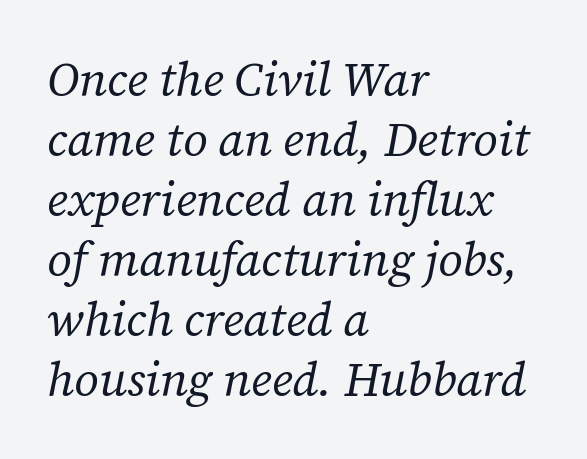
{"serif": "yes", "italic": "yes", "lean": "right", "slant_degrees": 12, "bold": "no", "weight": "regular", "width": "normal", "stroke_contrast": "low", "x_height": "medium", "monospaced": "no", "underline": "no", "align": "left", "line_spacing": "normal", "line_spacing_ratio": 1.25, "letter_spacing": "normal", "letter_spacing_em": 0.0, "glyph_px": 48}
